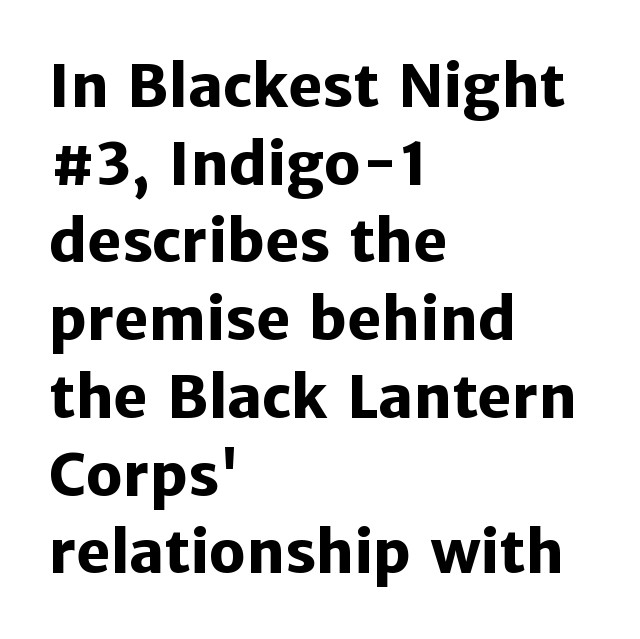
The image shows 58 px heavy sans-serif type, upright; set left-aligned, normal line spacing (1.34x), normal letter spacing, not underlined; low stroke contrast and a medium x-height.
